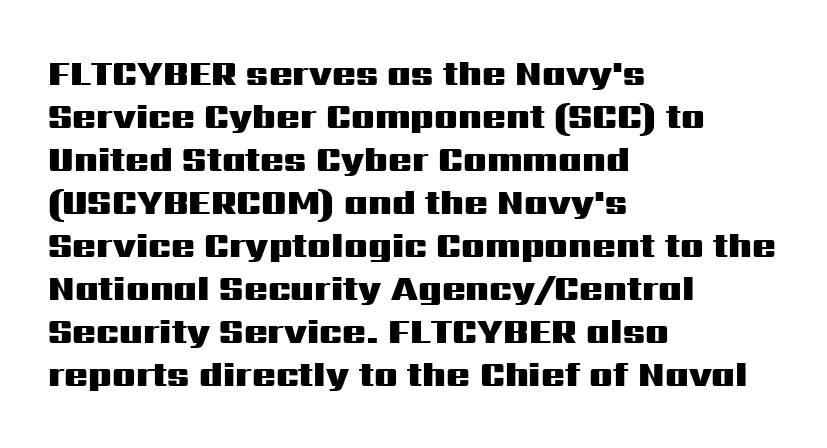
Q: Is the text bold? A: Yes.
Q: Is the text italic (slanted)? A: No, it is upright.
Q: Is the typeface a serif or a sans-serif typeface? A: Sans-serif.
Q: Is the text underlined? A: No.
Q: How is the paragraph aligned? A: Left-aligned.
Q: Is the spacing between letters normal or unusually wide? A: Normal.
Q: Width (condensed, normal, or wide)? A: Wide.
Q: Stroke contrast? A: Medium.
Q: x-height? A: Medium.
Q: Monospaced? A: No.
